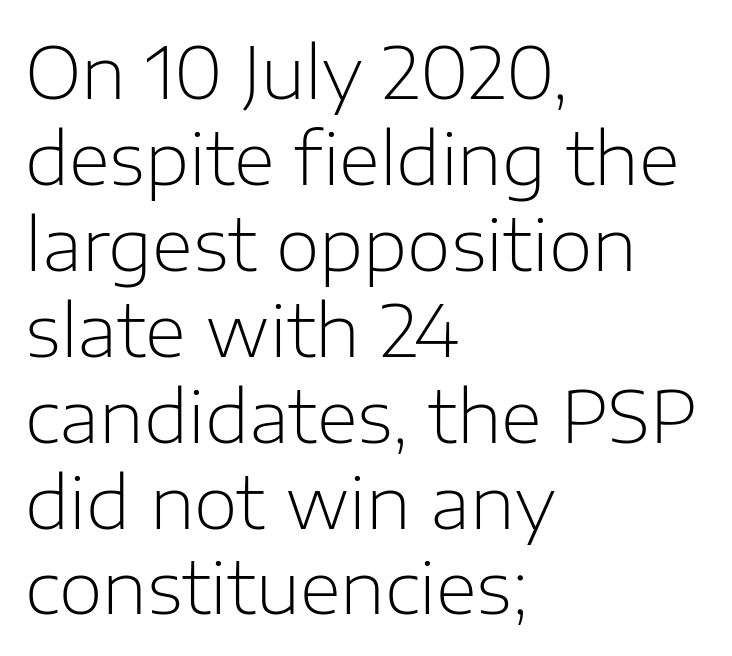
The passage shown is not underscored anywhere. Each line starts at the same left margin while the right side varies. The font sits on the lighter half of the weight spectrum, regular included. Grotesque or geometric, the face here clearly has no serifs. Ascenders rise straight up at ninety degrees.
